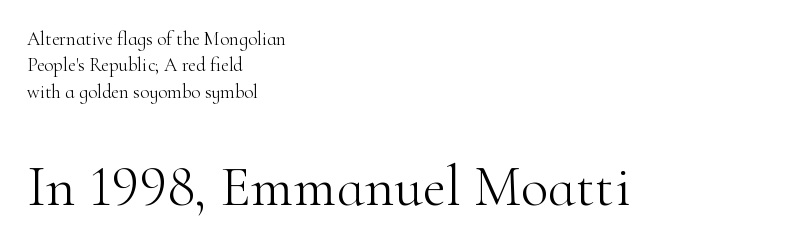
The image shows 57 px light serif type, upright; set left-aligned, normal line spacing (1.39x), normal letter spacing, not underlined; the second (bottom) block is 3.0x larger; high stroke contrast and a small x-height.
